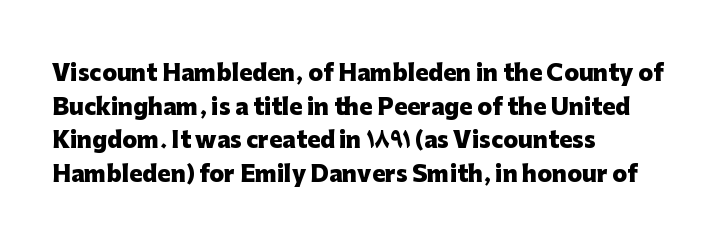
This sample is left-justified, so line endings fall wherever the words run out. Ascenders rise straight up at ninety degrees. Notice how descenders clear the ascenders below comfortably — that's standard leading. Is the type bold? Yes — the strokes are clearly thick and heavy.
